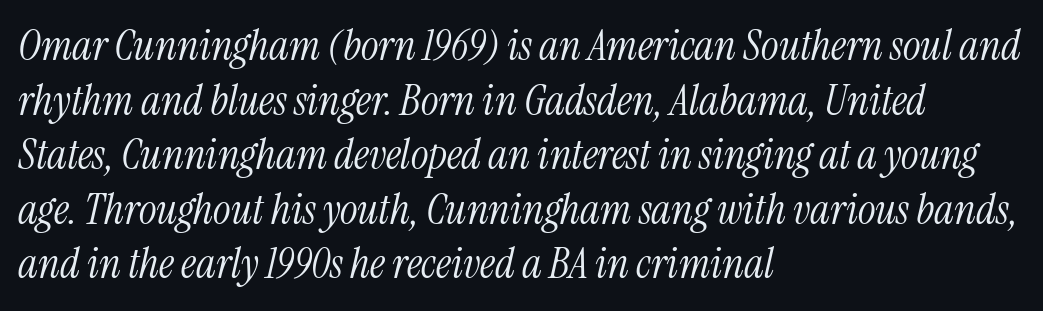
The image shows 42 px light, condensed serif type, italic (leaning right); set left-aligned, normal line spacing (1.3x), normal letter spacing, not underlined; medium stroke contrast and a medium x-height.
